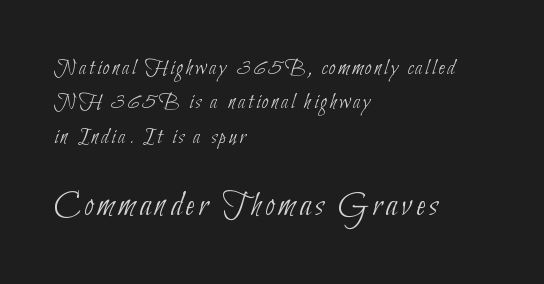
The image shows 35 px thin, condensed sans-serif type; set left-aligned, normal line spacing (1.5x), not underlined; the second (bottom) block is 1.52x larger; low stroke contrast and a small x-height.
